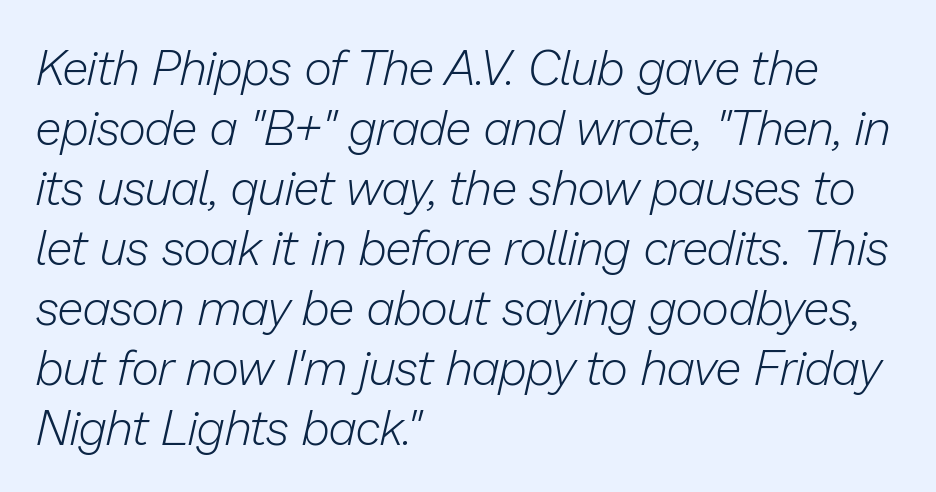
{"italic": "yes", "lean": "right", "slant_degrees": 13, "bold": "no", "weight": "light", "width": "normal", "stroke_contrast": "low", "x_height": "medium", "monospaced": "no", "underline": "no", "align": "left", "line_spacing": "normal", "line_spacing_ratio": 1.25, "letter_spacing": "normal", "letter_spacing_em": 0.0, "glyph_px": 48}
